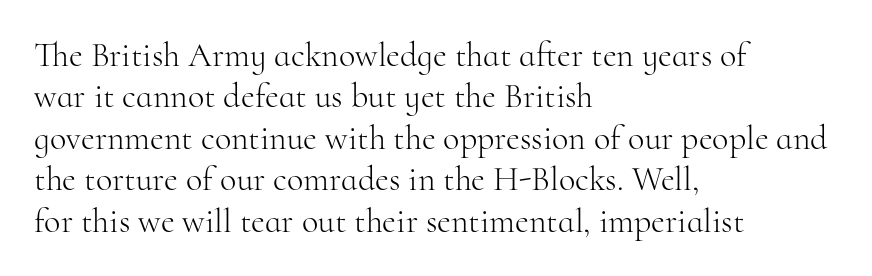
Leftover space on each line is placed entirely after the last word. To sum up the face: it has serifs. Every character sits straight up, as roman type does. No extra ink here — the face is not bold. The horizontal fit of the characters is conventional and even.
